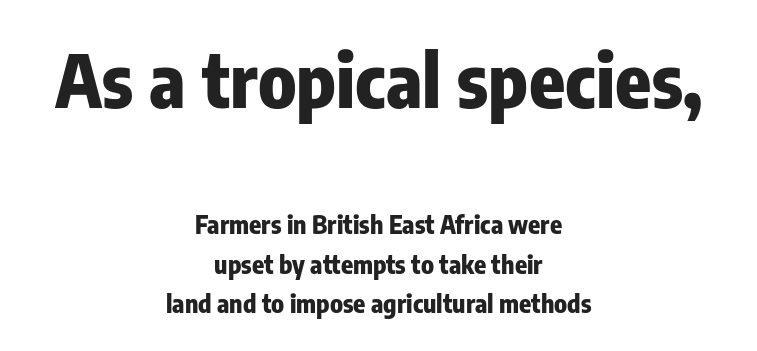
Caption: standard tracking, unaltered. You'd pick this weight for a headline — it's a proper bold. Underlining? Definitely not there. Top chunk: large. Bottom chunk: small. Do the characters align in a grid? No, the font is proportional. This is sans-serif lettering, the kind often seen on screens and signage.
